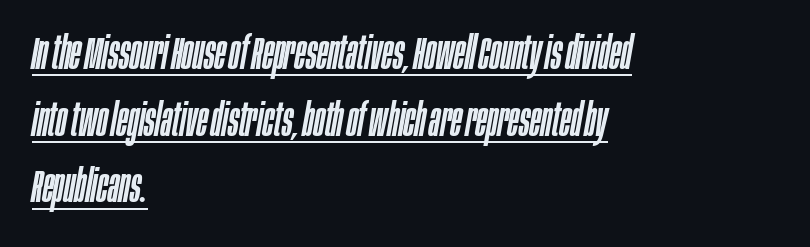
Each word holds together tightly as a unit, with standard inter-letter gaps. The lines sit at an ordinary, default distance from one another. The paragraph shown leans on its left margin. Compared with ordinary roman type, these characters are visibly tilted. Honestly, the underline is the first thing you notice here.
